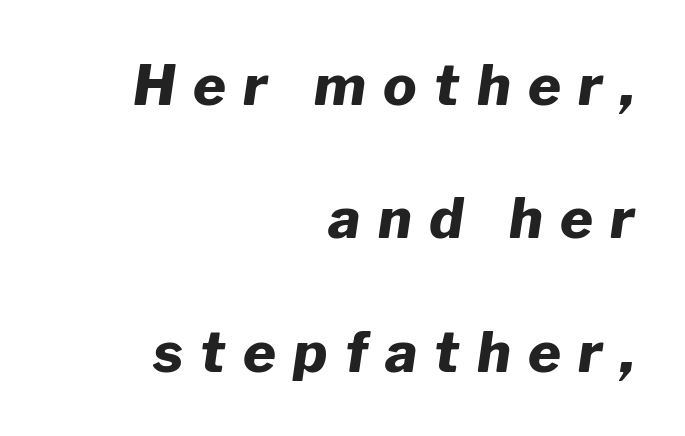
Q: Is the text bold? A: Yes.
Q: Is the text italic (slanted)? A: Yes, it leans right by about 8 degrees.
Q: Is the text underlined? A: No.
Q: How is the paragraph aligned? A: Right-aligned.
Q: Is the spacing between letters normal or unusually wide? A: Unusually wide.
Q: Is the spacing between lines tight, normal or loose? A: Loose.
Q: Width (condensed, normal, or wide)? A: Normal.
Q: Stroke contrast? A: Low.
Q: x-height? A: Medium.
Q: Monospaced? A: No.
